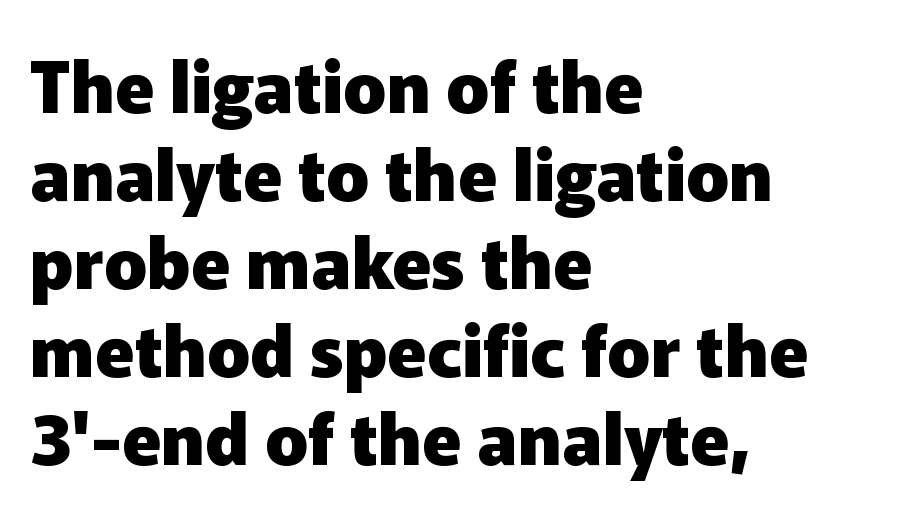
{"serif": "no", "italic": "no", "bold": "yes", "weight": "heavy", "width": "normal", "stroke_contrast": "low", "x_height": "medium", "monospaced": "no", "underline": "no", "align": "left", "line_spacing_ratio": 1.24, "letter_spacing": "normal", "letter_spacing_em": 0.0, "glyph_px": 71}
